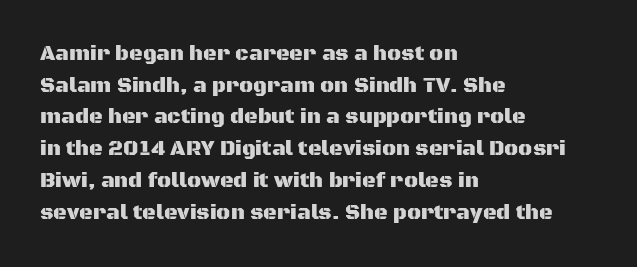
The image shows 21 px text type, upright; set left-aligned, normal line spacing (1.51x), normal letter spacing, not underlined.
